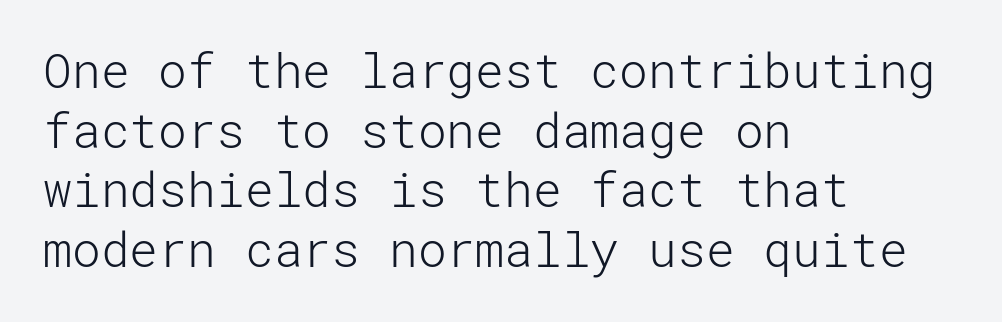
The image shows 48 px light sans-serif type, upright; set left-aligned, line spacing 1.24x, normal letter spacing, not underlined; low stroke contrast and a medium x-height.
